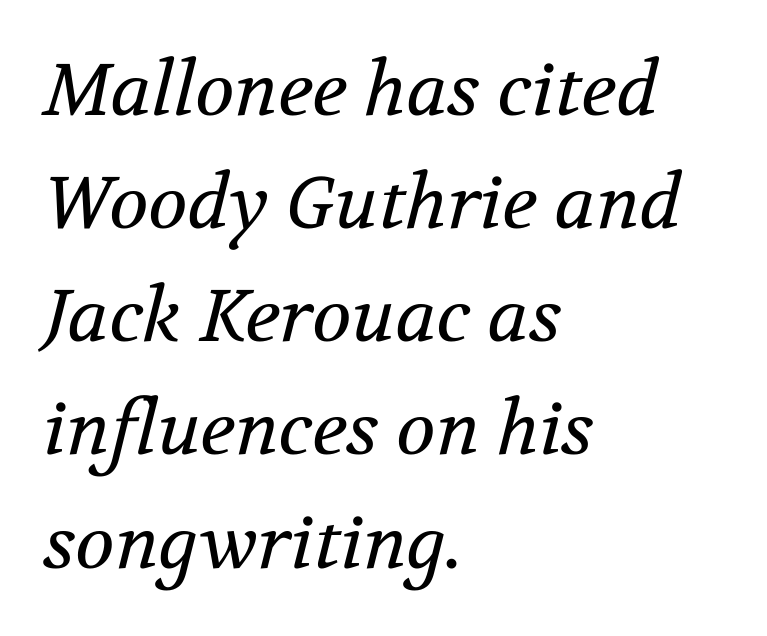
Q: Is the text bold? A: No.
Q: Is the text italic (slanted)? A: Yes, it leans right by about 12 degrees.
Q: Is the typeface a serif or a sans-serif typeface? A: Serif.
Q: Is the text underlined? A: No.
Q: How is the paragraph aligned? A: Left-aligned.
Q: Is the spacing between letters normal or unusually wide? A: Normal.
Q: Is the spacing between lines tight, normal or loose? A: Normal.
Q: Width (condensed, normal, or wide)? A: Normal.
Q: Stroke contrast? A: Medium.
Q: x-height? A: Medium.
Q: Monospaced? A: No.
